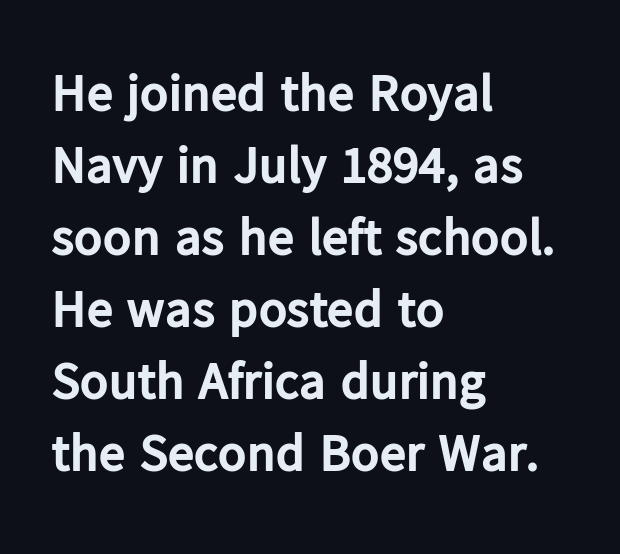
The setting favours the left margin, as ordinary paragraphs usually do. Words appear dense and cohesive because spacing is normal. Posture: upright roman. Beneath every word, the page is bare. These lines are composed in type without serifs.
